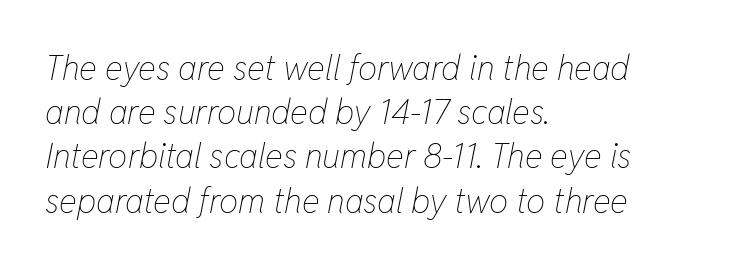
The image shows 34 px thin, condensed type, italic (leaning right); set left-aligned, normal line spacing (1.3x), normal letter spacing, not underlined; low stroke contrast and a medium x-height.
